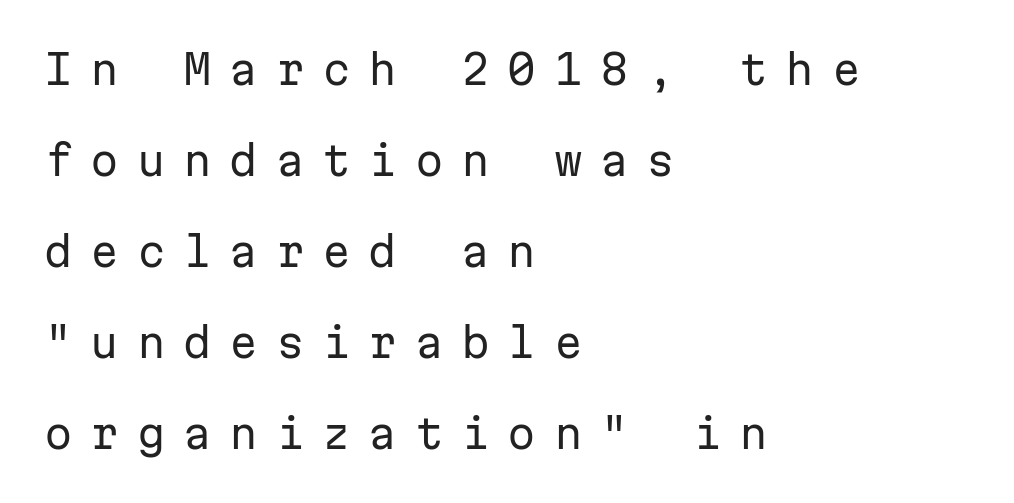
{"serif": "no", "italic": "no", "bold": "no", "weight": "regular", "width": "normal", "stroke_contrast": "low", "x_height": "medium", "monospaced": "yes", "underline": "no", "align": "left", "line_spacing": "loose", "line_spacing_ratio": 2.22, "letter_spacing": "wide", "letter_spacing_em": 0.43, "glyph_px": 41}
